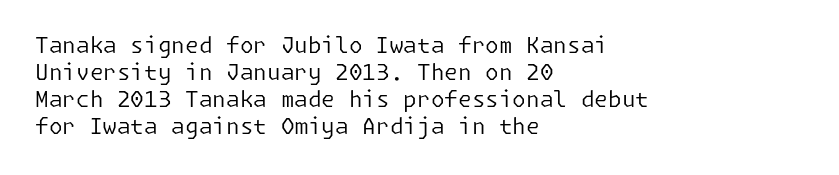
Beneath every word, the page is bare. The lettering holds an erect, upright posture throughout. Caption: face not bold, strokes unweighted. The gaps between neighbouring characters are ordinary and unremarkable.
